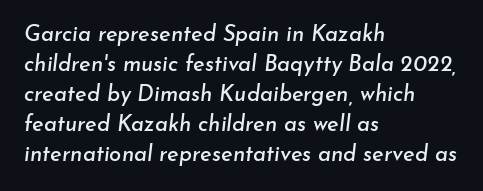
Q: Is the text italic (slanted)? A: Yes, it leans right by about 7 degrees.
Q: Is the text underlined? A: No.
Q: How is the paragraph aligned? A: Left-aligned.
Q: Is the spacing between letters normal or unusually wide? A: Normal.
Q: Is the spacing between lines tight, normal or loose? A: Normal.
